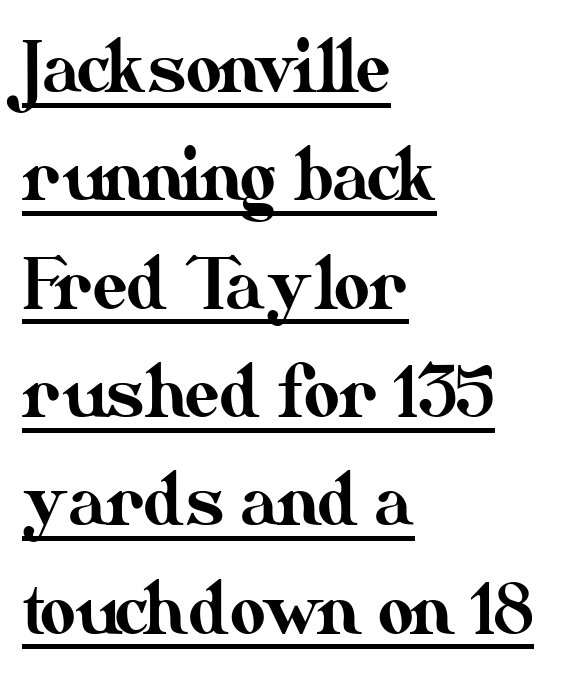
Q: Is the text italic (slanted)? A: No, it is upright.
Q: Is the text underlined? A: Yes.
Q: How is the paragraph aligned? A: Left-aligned.
Q: Is the spacing between letters normal or unusually wide? A: Normal.
Q: Is the spacing between lines tight, normal or loose? A: Normal.
Q: Width (condensed, normal, or wide)? A: Normal.
Q: Stroke contrast? A: Medium.
Q: x-height? A: Small.
Q: Monospaced? A: No.
